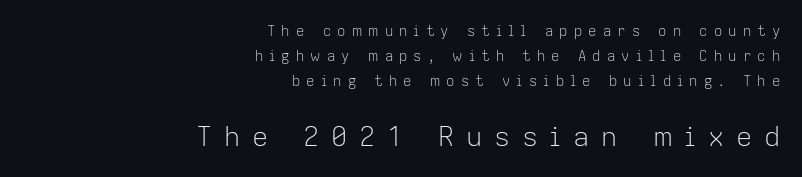
The image shows 27 px text type, upright; set right-aligned, line spacing 1.8x, unusually wide letter spacing (+0.43 em), not underlined; the second (bottom) block is 1.93x larger.
